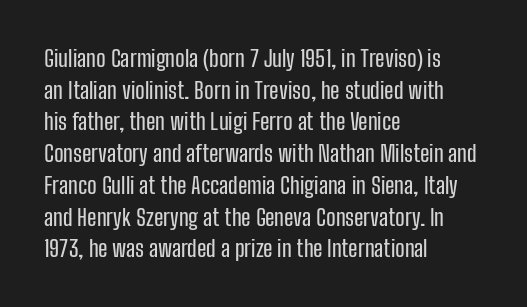
{"italic": "no", "underline": "no", "align": "left", "line_spacing": "normal", "line_spacing_ratio": 1.38, "letter_spacing": "normal", "letter_spacing_em": 0.0, "glyph_px": 23}
